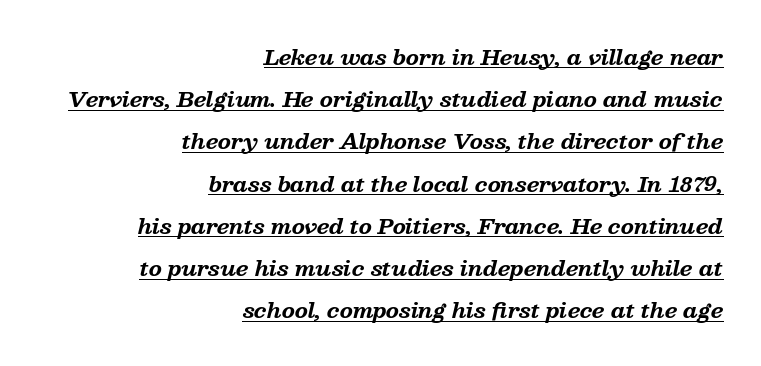
Line endings align vertically; line beginnings do not. Observe the lean: these are italic letterforms. Glyph-to-glyph distance matches everyday printed text. Notice how a bar underscores the lettering throughout. Typesetter's note: full bold, strokes at maximum text heaviness.
